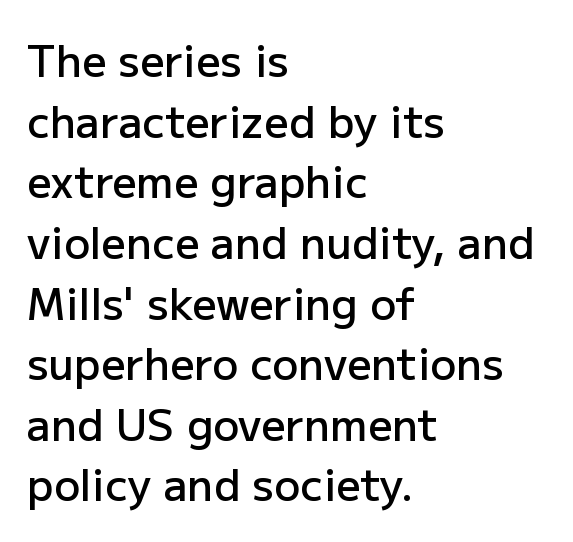
{"serif": "no", "italic": "no", "bold": "semi", "weight": "semibold", "width": "normal", "stroke_contrast": "low", "x_height": "medium", "monospaced": "no", "underline": "no", "align": "left", "line_spacing": "normal", "line_spacing_ratio": 1.41, "letter_spacing": "normal", "letter_spacing_em": 0.0, "glyph_px": 43}
